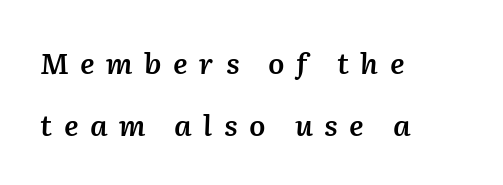
{"italic": "yes", "lean": "right", "slant_degrees": 2, "bold": "semi", "weight": "semibold", "width": "normal", "stroke_contrast": "medium", "x_height": "medium", "monospaced": "no", "underline": "no", "align": "left", "line_spacing": "loose", "line_spacing_ratio": 2.13, "letter_spacing": "wide", "letter_spacing_em": 0.4, "glyph_px": 29}
